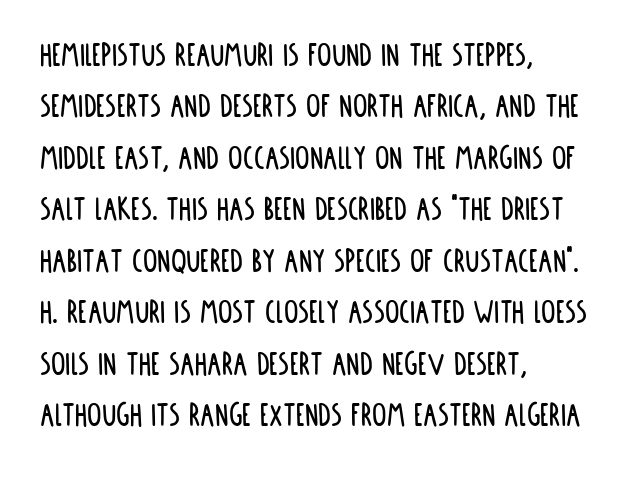
The image shows 36 px condensed sans-serif type, upright; set left-aligned, normal line spacing (1.43x), normal letter spacing, not underlined; low stroke contrast and a large x-height.
